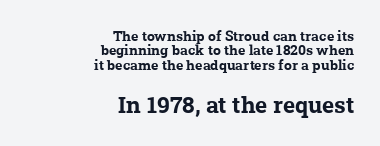
The image shows 23 px bold type; set right-aligned, tight line spacing (1.03x), normal letter spacing, not underlined; the second (bottom) block is 1.64x larger.
